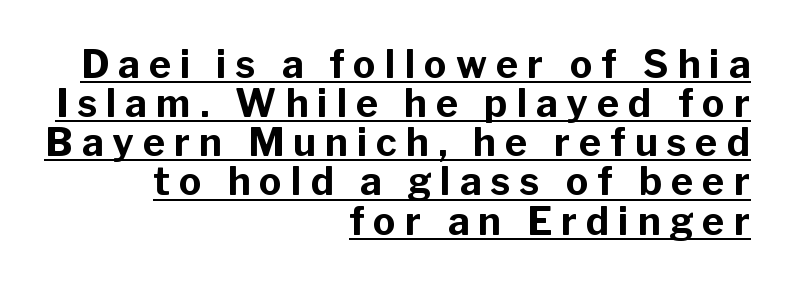
Q: Is the text bold? A: Yes.
Q: Is the text italic (slanted)? A: No, it is upright.
Q: Is the typeface a serif or a sans-serif typeface? A: Sans-serif.
Q: Is the text underlined? A: Yes.
Q: How is the paragraph aligned? A: Right-aligned.
Q: Is the spacing between letters normal or unusually wide? A: Unusually wide.
Q: Is the spacing between lines tight, normal or loose? A: Tight.
Q: Width (condensed, normal, or wide)? A: Normal.
Q: Stroke contrast? A: Low.
Q: x-height? A: Medium.
Q: Monospaced? A: No.
